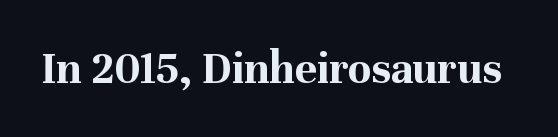
{"serif": "yes", "italic": "no", "bold": "yes", "weight": "bold", "width": "normal", "stroke_contrast": "medium", "x_height": "medium", "monospaced": "no", "underline": "no", "letter_spacing": "normal", "letter_spacing_em": 0.0, "glyph_px": 47}
